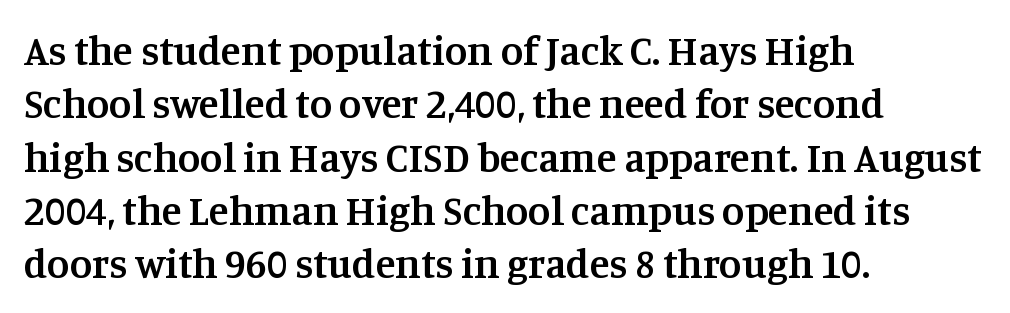
The text block is weighted toward the left margin, trailing off unevenly rightward. The gaps between neighbouring characters are ordinary and unremarkable. A somewhat darkened texture: the type is semibold rather than bold. The designer went with a serif here, giving each stem small feet. Varying glyph widths throughout — classic text-font behaviour. The font's upright variant was chosen for this text.
